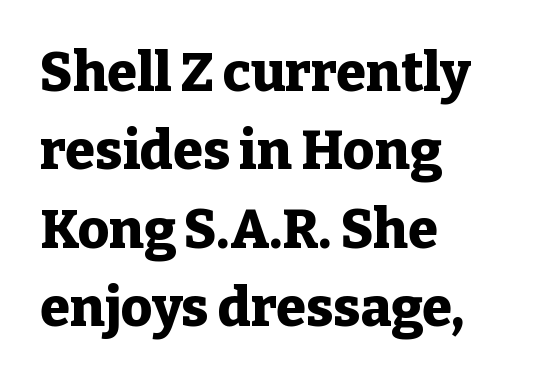
The image shows 54 px heavy serif type, upright; set left-aligned, normal line spacing (1.45x), normal letter spacing, not underlined; low stroke contrast and a medium x-height.
